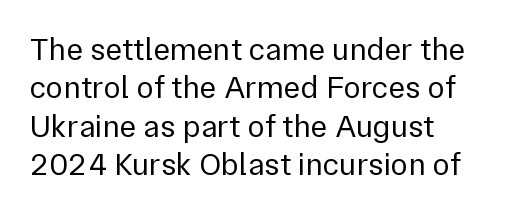
Typeset ragged right — the left edge is the straight one. Spacing verdict: proportional, widths tailored to each character. Bare-footed words on every line. Characters remain perfectly vertical along every line. Stroke mass is kept to a normal reading level or below.
